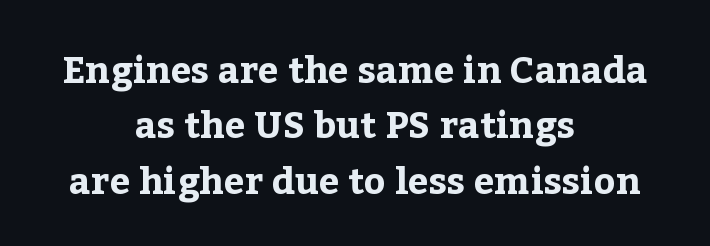
The rendering shows small feet on the letterforms — a serif design. A full-strength bold gives these letters their thick strokes. The specimen omits any rule beneath the text block's lines. Does extra space separate the letters? No, they use regular spacing. Spacing verdict: proportional, widths tailored to each character. If you drew a line through each stem, it would be perfectly vertical.
